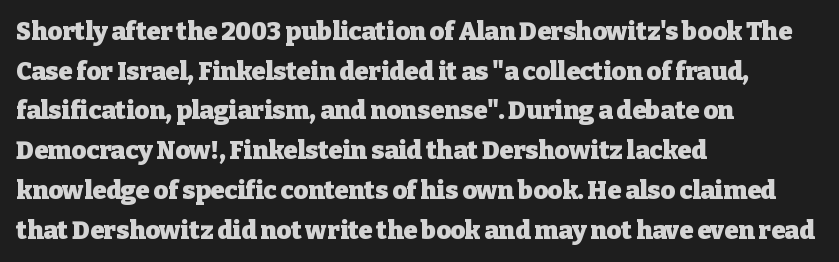
{"italic": "no", "bold": "yes", "underline": "no", "align": "left", "line_spacing": "normal", "line_spacing_ratio": 1.59, "letter_spacing": "normal", "letter_spacing_em": 0.0, "glyph_px": 25}
